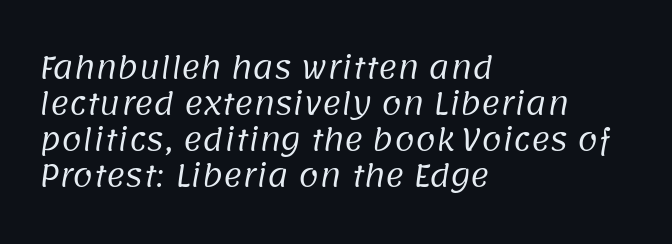
Q: Is the text bold? A: No.
Q: Is the typeface a serif or a sans-serif typeface? A: Sans-serif.
Q: Is the text underlined? A: No.
Q: How is the paragraph aligned? A: Left-aligned.
Q: Is the spacing between letters normal or unusually wide? A: Normal.
Q: Width (condensed, normal, or wide)? A: Normal.
Q: Stroke contrast? A: Low.
Q: x-height? A: Large.
Q: Monospaced? A: No.
